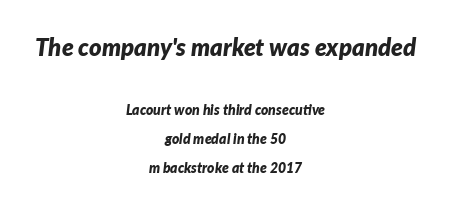
{"italic": "yes", "lean": "right", "slant_degrees": 7, "bold": "yes", "underline": "no", "align": "center", "line_spacing": "loose", "line_spacing_ratio": 2.08, "letter_spacing": "normal", "letter_spacing_em": 0.0, "larger_block": "first", "size_ratio": 1.71, "glyph_px": 24}
